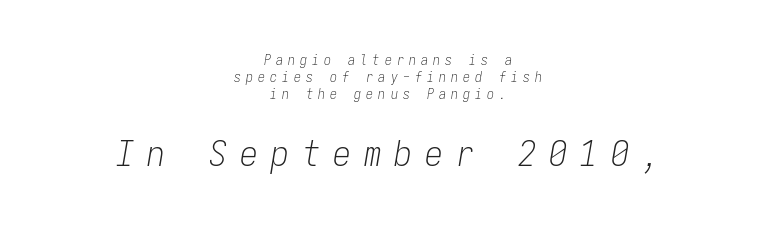
{"italic": "yes", "lean": "right", "slant_degrees": 9, "bold": "no", "weight": "light", "width": "condensed", "stroke_contrast": "low", "x_height": "medium", "monospaced": "yes", "underline": "no", "align": "center", "line_spacing_ratio": 1.21, "letter_spacing": "wide", "letter_spacing_em": 0.36, "larger_block": "second", "size_ratio": 2.57, "glyph_px": 36}
